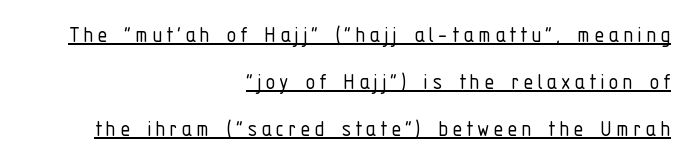
Q: Is the text bold? A: No.
Q: Is the text italic (slanted)? A: No, it is upright.
Q: Is the text underlined? A: Yes.
Q: How is the paragraph aligned? A: Right-aligned.
